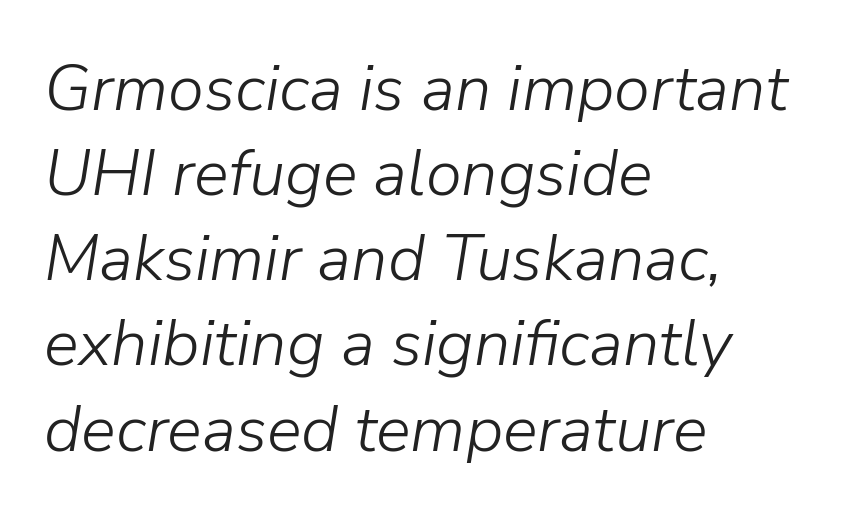
The image shows 65 px light type, italic (leaning right); set left-aligned, normal line spacing (1.31x), normal letter spacing, not underlined; low stroke contrast and a medium x-height.
